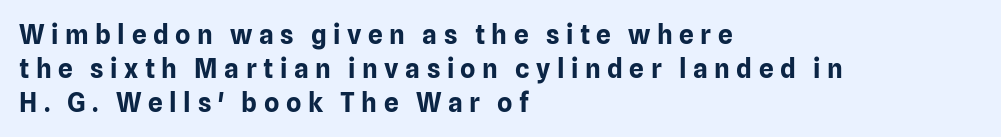
Nobody drew a line under any word here. A typesetter would call this heavily tracked-out type. A roman cut, with each character standing at attention. These lines stack with their left ends in a neat column. How heavy is the stroke? Heavy — this is a bold.
